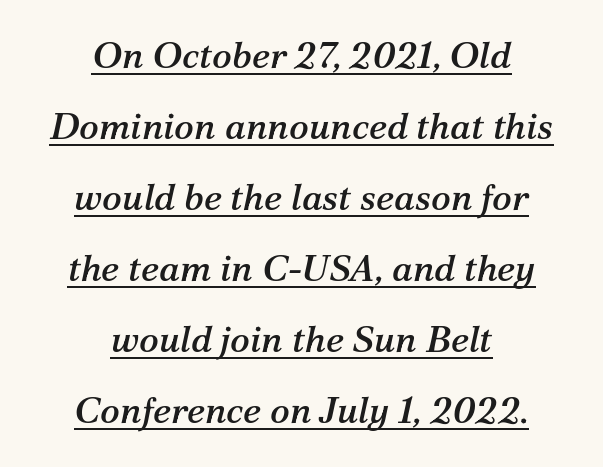
Students, observe: this is what heavily led, spacious text looks like. The passage shown is typeset with a serif family. The whitespace from short lines is split evenly between both sides. A typesetter would call this proportional, since set widths differ per character. Emphasis is given by a line drawn under the lettering. An italicized treatment has been applied to the whole sample.
